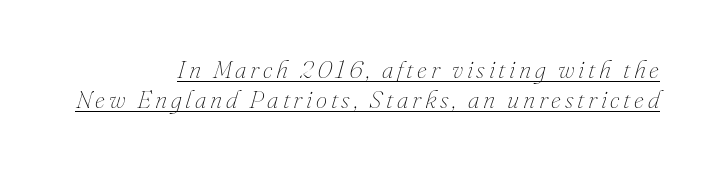
The image shows 25 px text type, italic (leaning right); set right-aligned, line spacing 1.22x, underlined.
